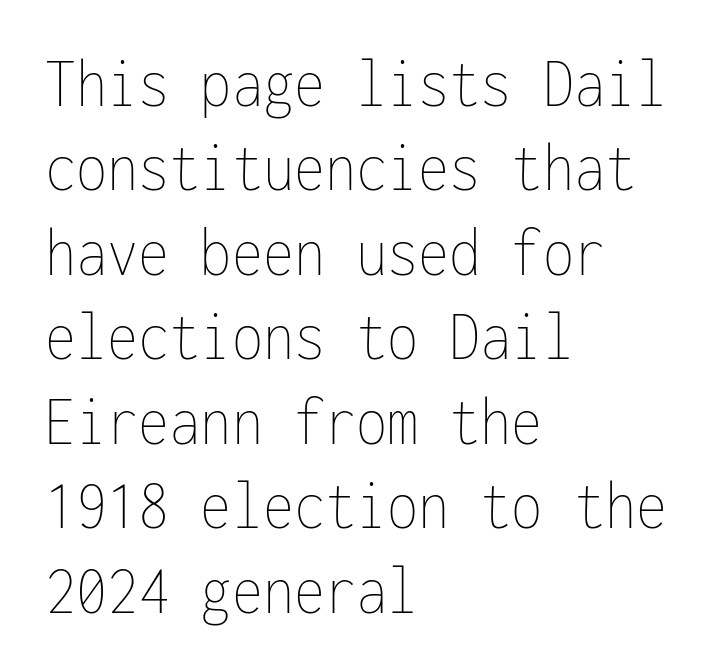
Looks like terminal output: every glyph gets an equal slot. Letters have the restrained weight of plain body copy at most. The lettering holds an erect, upright posture throughout. Default kerning and tracking; the words read as compact shapes. The space directly below the letters is spotless.
